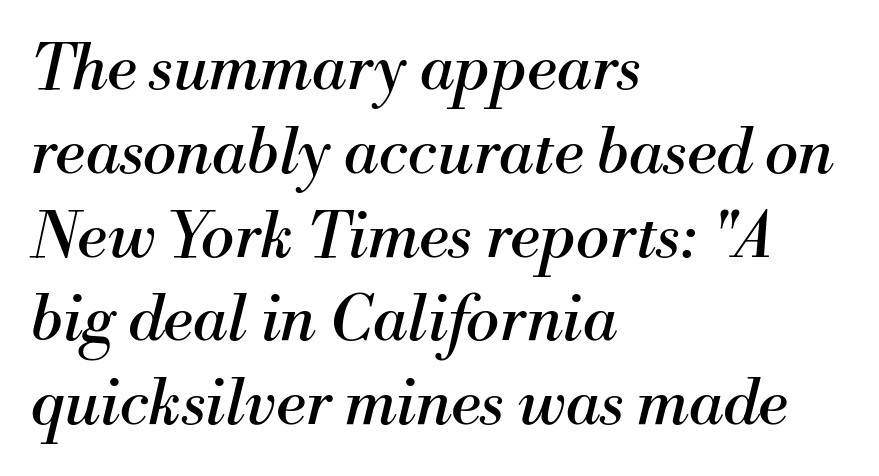
{"serif": "yes", "italic": "yes", "lean": "right", "slant_degrees": 13, "bold": "no", "weight": "regular", "width": "normal", "stroke_contrast": "medium", "x_height": "small", "monospaced": "no", "underline": "no", "align": "left", "line_spacing": "normal", "line_spacing_ratio": 1.33, "letter_spacing": "normal", "letter_spacing_em": 0.0, "glyph_px": 63}
